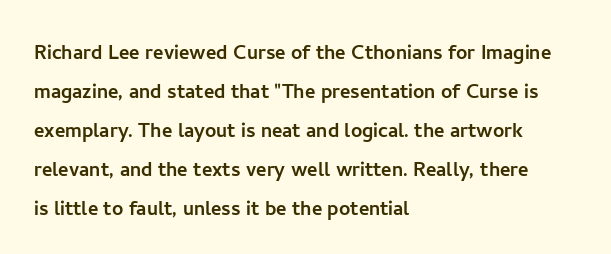
The image shows 25 px text type, upright; set left-aligned, normal line spacing (1.56x), normal letter spacing, not underlined.
